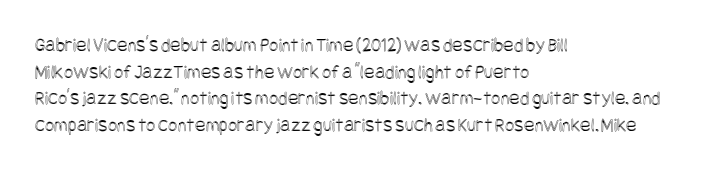
Q: Is the text italic (slanted)? A: No, it is upright.
Q: Is the text underlined? A: No.
Q: How is the paragraph aligned? A: Left-aligned.
Q: Is the spacing between letters normal or unusually wide? A: Normal.
Q: Is the spacing between lines tight, normal or loose? A: Normal.
